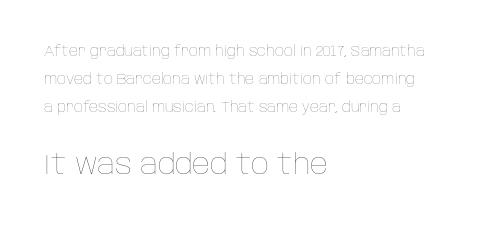
The image shows 28 px thin type, upright; set left-aligned, loose line spacing (2.01x), normal letter spacing, not underlined; the second (bottom) block is 2.0x larger; low stroke contrast and a large x-height.
